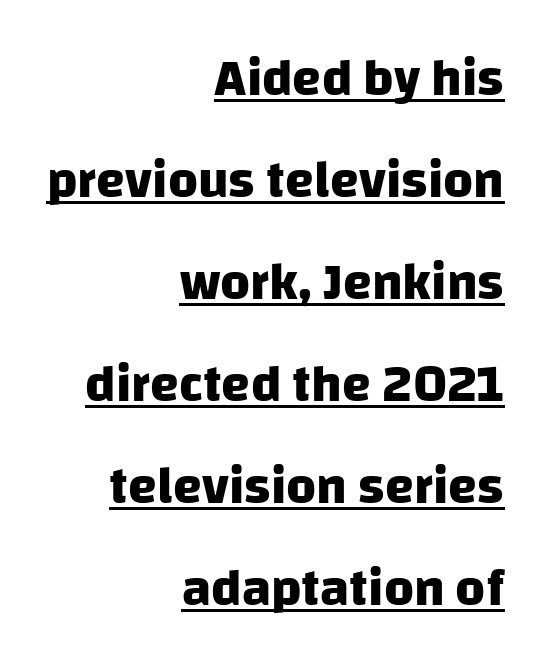
The ragged edge is on the left, which tells us the setting is flush right. The type is set solid horizontally, with unmodified tracking. Note the varied advance widths — an 'i' is clearly narrower than an 'm'. The rendering uses a large line-height, opening up the rows. The sample has been set heavy, in full bold. Each letter's strokes conclude bluntly, with no projecting serifs.
